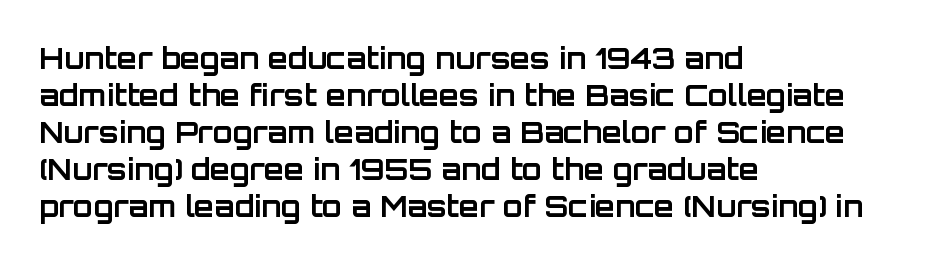
Q: Is the text bold? A: Yes.
Q: Is the text italic (slanted)? A: No, it is upright.
Q: Is the typeface a serif or a sans-serif typeface? A: Sans-serif.
Q: Is the text underlined? A: No.
Q: How is the paragraph aligned? A: Left-aligned.
Q: Is the spacing between letters normal or unusually wide? A: Normal.
Q: Is the spacing between lines tight, normal or loose? A: Normal.
Q: Width (condensed, normal, or wide)? A: Normal.
Q: Stroke contrast? A: Low.
Q: x-height? A: Large.
Q: Monospaced? A: No.
